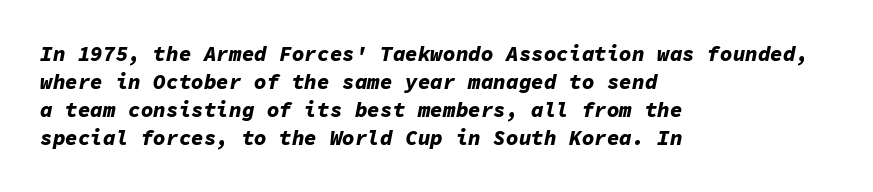
{"italic": "yes", "lean": "right", "slant_degrees": 11, "bold": "yes", "underline": "no", "align": "left", "line_spacing": "normal", "line_spacing_ratio": 1.34, "letter_spacing": "normal", "letter_spacing_em": 0.0, "glyph_px": 21}
